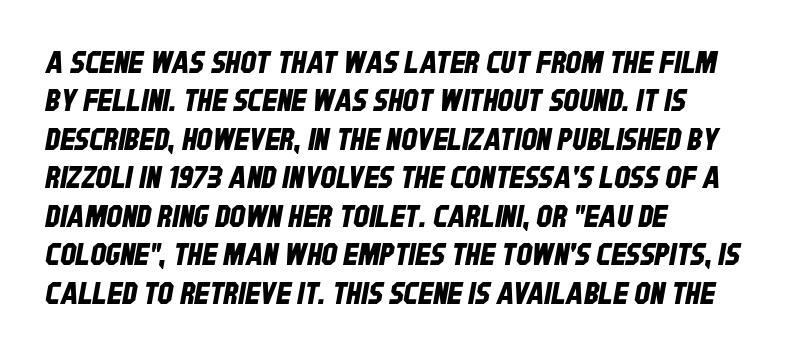
Characters follow at the spacing the type designer built in. Which margin do the lines hug? The left one — the right edge is uneven. Proportional: the letters do not fall into vertical columns. The letters carry no serifs — their stems end cleanly without finishing strokes. Check under the words: just untouched page.
